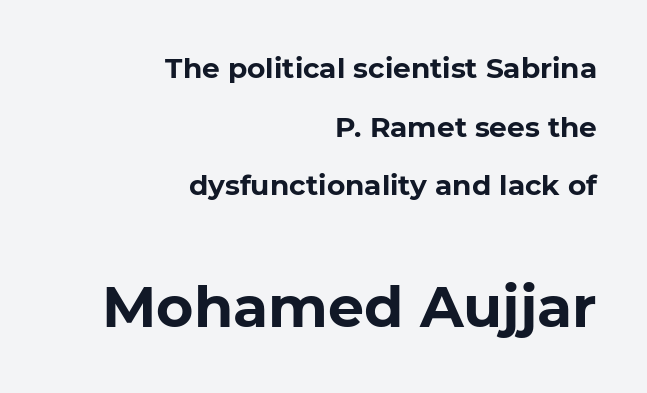
Q: Is the text bold? A: Yes.
Q: Is the typeface a serif or a sans-serif typeface? A: Sans-serif.
Q: Is the text underlined? A: No.
Q: How is the paragraph aligned? A: Right-aligned.
Q: Is the spacing between letters normal or unusually wide? A: Normal.
Q: Is the spacing between lines tight, normal or loose? A: Loose.
Q: Which block of text is set in a larger size, the first (top) or the second (bottom)? A: The second (bottom) one.
Q: Width (condensed, normal, or wide)? A: Normal.
Q: Stroke contrast? A: Low.
Q: x-height? A: Medium.
Q: Monospaced? A: No.
